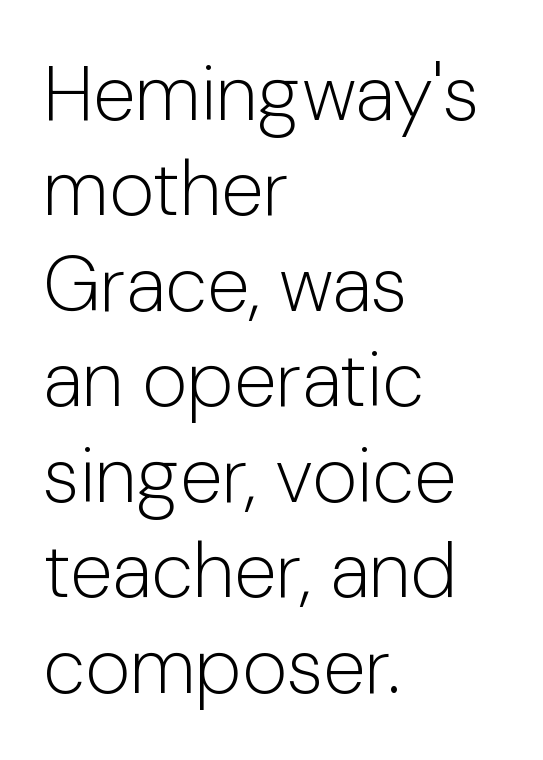
The image shows 77 px light sans-serif type, upright; set left-aligned, line spacing 1.24x, normal letter spacing, not underlined; low stroke contrast and a medium x-height.
